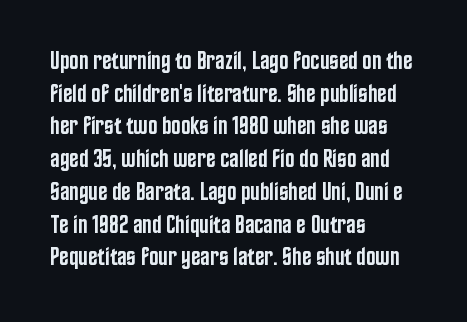
Short and long lines alike share a common starting point at left. Notice how the stems are strictly vertical — no italics here. Default kerning and tracking; the words read as compact shapes. Typesetter's note: demi weight, one step under bold.
